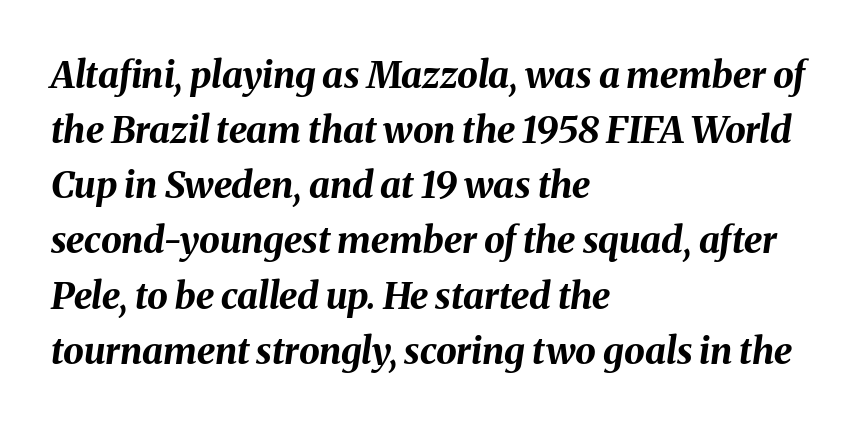
The image shows 37 px bold type, italic (leaning right); set left-aligned, normal line spacing (1.49x), normal letter spacing, not underlined; medium stroke contrast and a medium x-height.
